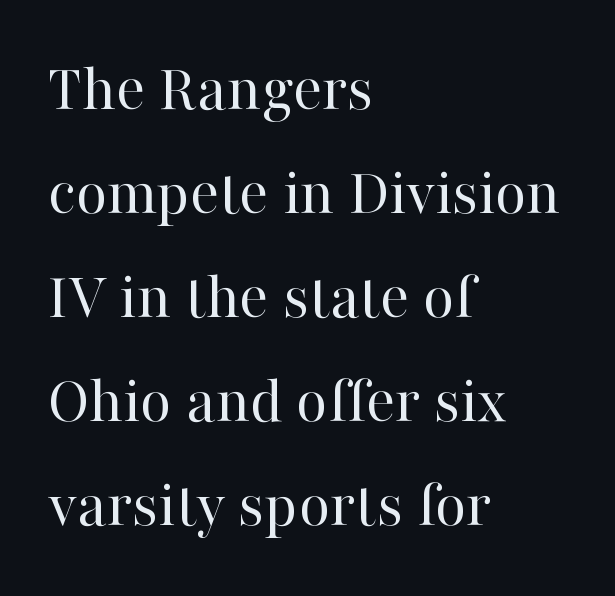
{"serif": "yes", "italic": "no", "bold": "no", "weight": "regular", "width": "normal", "stroke_contrast": "high", "x_height": "medium", "monospaced": "no", "underline": "no", "align": "left", "line_spacing": "normal", "line_spacing_ratio": 1.53, "letter_spacing": "normal", "letter_spacing_em": 0.0, "glyph_px": 68}
